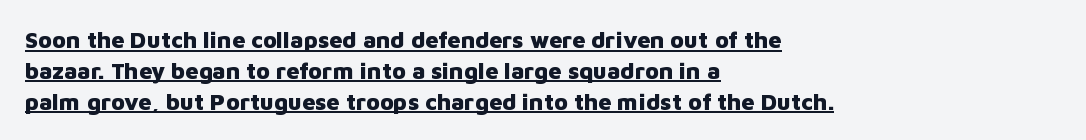
Does the lettering tilt? It doesn't — this is upright. Each line of the rendering has a horizontal stroke beneath the glyphs. One-word summary of the alignment: left. The type is set solid horizontally, with unmodified tracking. Pretty heavy lettering here — definitely bold.
